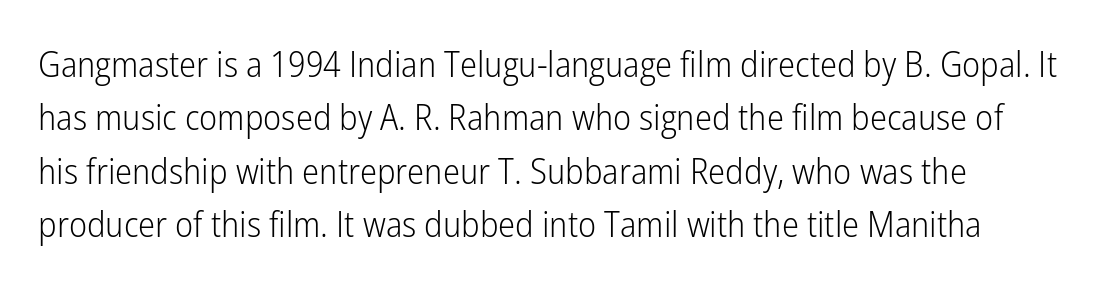
Q: Is the text bold? A: No.
Q: Is the text italic (slanted)? A: No, it is upright.
Q: Is the typeface a serif or a sans-serif typeface? A: Sans-serif.
Q: Is the text underlined? A: No.
Q: Is the spacing between letters normal or unusually wide? A: Normal.
Q: Is the spacing between lines tight, normal or loose? A: Normal.
Q: Width (condensed, normal, or wide)? A: Condensed.
Q: Stroke contrast? A: Low.
Q: x-height? A: Medium.
Q: Monospaced? A: No.
